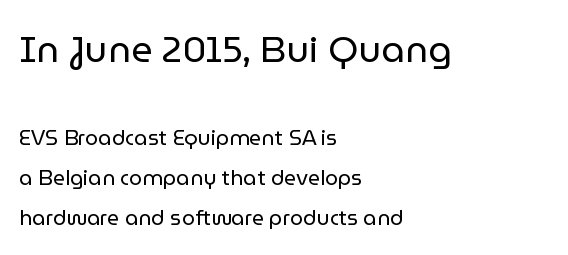
The image shows 37 px regular-weight sans-serif type, upright; set left-aligned, loose line spacing (1.92x), normal letter spacing, not underlined; the first (top) block is 1.76x larger; low stroke contrast and a medium x-height.
